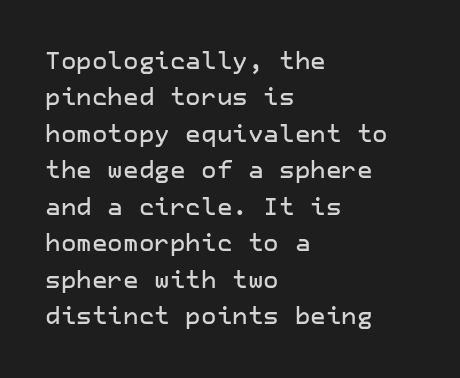
The image shows 24 px text type, upright; set left-aligned, normal line spacing (1.52x), normal letter spacing, not underlined.
